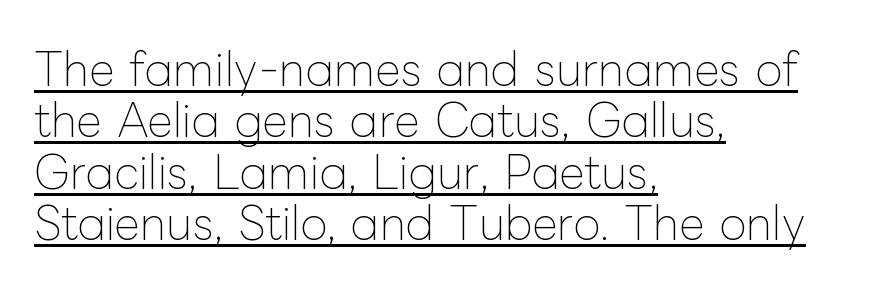
The image shows 44 px thin type, upright; set left-aligned, line spacing 1.17x, normal letter spacing, underlined; low stroke contrast and a medium x-height.
